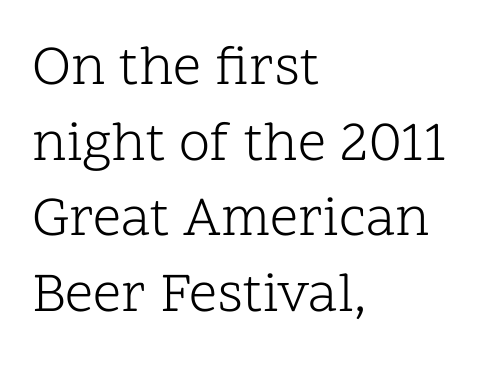
Q: Is the text bold? A: No.
Q: Is the text italic (slanted)? A: No, it is upright.
Q: Is the typeface a serif or a sans-serif typeface? A: Serif.
Q: Is the text underlined? A: No.
Q: How is the paragraph aligned? A: Left-aligned.
Q: Is the spacing between letters normal or unusually wide? A: Normal.
Q: Is the spacing between lines tight, normal or loose? A: Normal.
Q: Width (condensed, normal, or wide)? A: Normal.
Q: Stroke contrast? A: Low.
Q: x-height? A: Medium.
Q: Monospaced? A: No.
